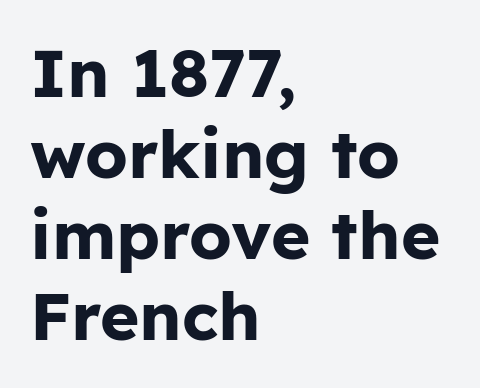
{"serif": "no", "italic": "no", "bold": "yes", "weight": "bold", "width": "normal", "stroke_contrast": "low", "x_height": "medium", "monospaced": "no", "underline": "no", "align": "left", "line_spacing_ratio": 1.21, "letter_spacing": "normal", "letter_spacing_em": 0.0, "glyph_px": 67}
